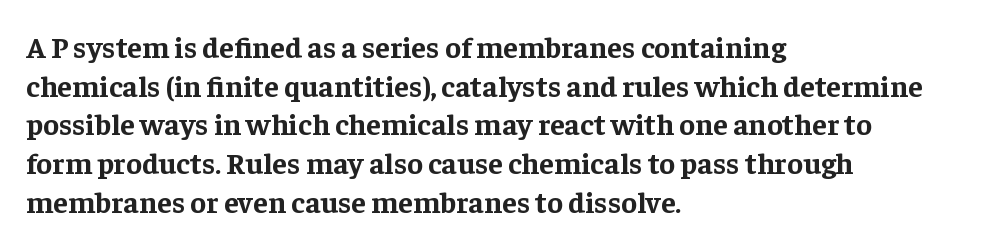
The typesetting leans heavy: a genuine bold. Casual observation: everything's shoved over to the left. Note: serifs present on the glyphs. You can tell it's not italic because the verticals are truly vertical.
